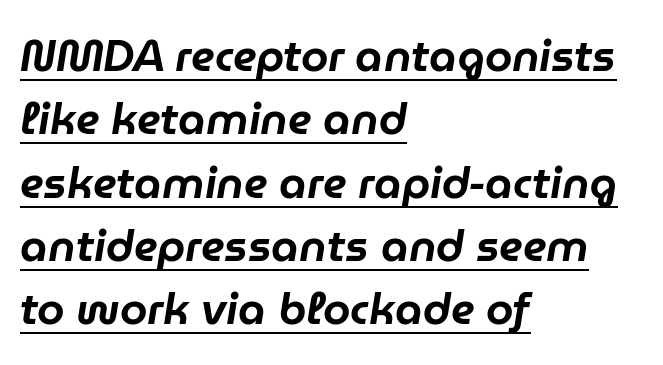
Q: Is the text italic (slanted)? A: Yes, it leans right by about 9 degrees.
Q: Is the text underlined? A: Yes.
Q: How is the paragraph aligned? A: Left-aligned.
Q: Is the spacing between letters normal or unusually wide? A: Normal.
Q: Is the spacing between lines tight, normal or loose? A: Normal.
Q: Width (condensed, normal, or wide)? A: Normal.
Q: Stroke contrast? A: Low.
Q: x-height? A: Medium.
Q: Monospaced? A: No.
